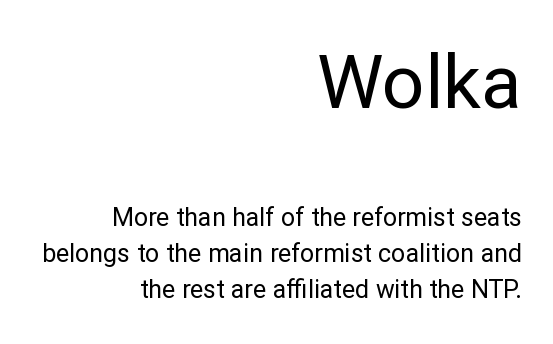
Do the characters align in a grid? No, the font is proportional. These lines are composed in type without serifs. How would I describe the line gaps? Plain and ordinary. Here the first block reads like a headline and the second like body copy.
